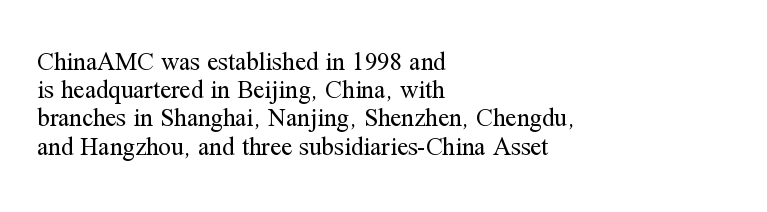
The image shows 25 px text type, upright; set left-aligned, tight line spacing (1.13x), normal letter spacing, not underlined.
